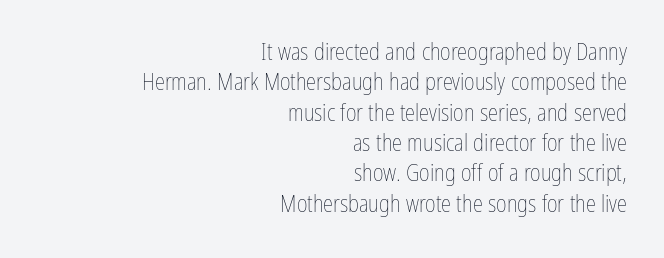
{"italic": "no", "bold": "no", "underline": "no", "align": "right", "line_spacing": "normal", "line_spacing_ratio": 1.32, "letter_spacing": "normal", "letter_spacing_em": 0.0, "glyph_px": 23}
